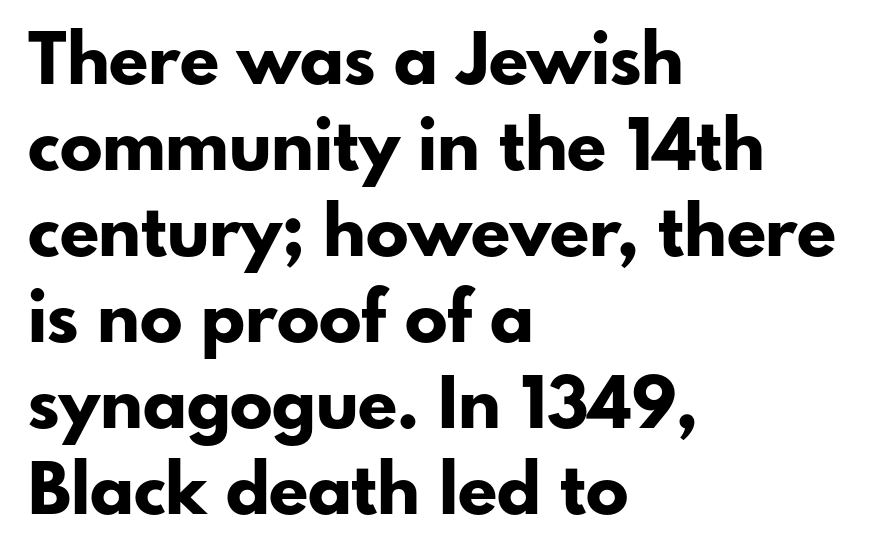
The image shows 71 px bold sans-serif type, upright; set left-aligned, line spacing 1.21x, normal letter spacing, not underlined; low stroke contrast and a small x-height.
